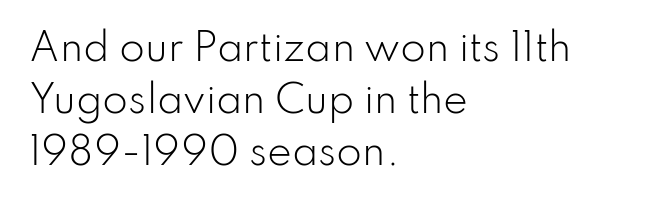
{"serif": "no", "italic": "no", "bold": "no", "weight": "light", "width": "normal", "stroke_contrast": "low", "x_height": "small", "monospaced": "no", "underline": "no", "align": "left", "line_spacing": "normal", "line_spacing_ratio": 1.4, "letter_spacing": "normal", "letter_spacing_em": 0.0, "glyph_px": 37}
